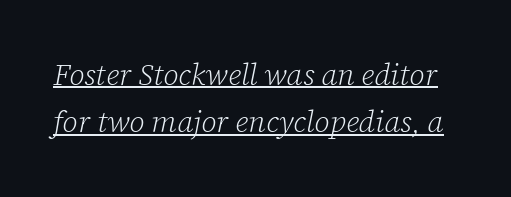
The face looks like a standard text weight, possibly lighter. Unlike a clean sans, this face finishes its strokes with serifs. Underlined type. Standard letterfit; no display-style spreading of the glyphs. The face used here is proportionally spaced, like ordinary book or web type.
